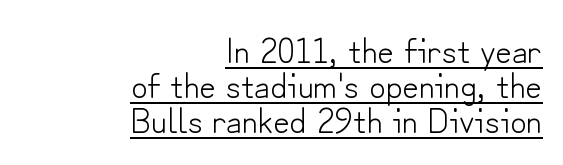
{"serif": "no", "italic": "no", "bold": "no", "weight": "light", "width": "normal", "stroke_contrast": "low", "x_height": "small", "monospaced": "no", "underline": "yes", "align": "right", "line_spacing": "tight", "line_spacing_ratio": 0.97, "letter_spacing": "normal", "letter_spacing_em": 0.0, "glyph_px": 36}
